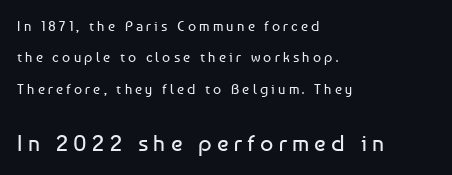
{"italic": "no", "bold": "no", "underline": "no", "align": "left", "line_spacing": "loose", "line_spacing_ratio": 2.24, "letter_spacing": "wide", "letter_spacing_em": 0.23, "larger_block": "second", "size_ratio": 1.64, "glyph_px": 23}
